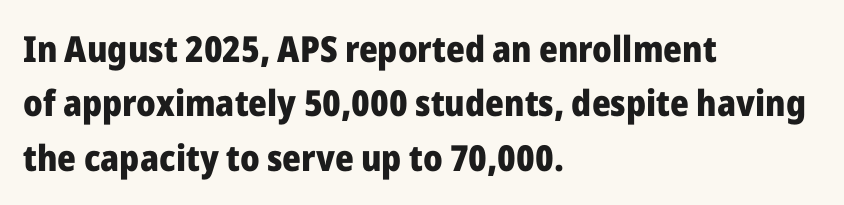
Q: Is the text bold? A: Yes.
Q: Is the text italic (slanted)? A: No, it is upright.
Q: Is the typeface a serif or a sans-serif typeface? A: Sans-serif.
Q: Is the text underlined? A: No.
Q: How is the paragraph aligned? A: Left-aligned.
Q: Is the spacing between letters normal or unusually wide? A: Normal.
Q: Is the spacing between lines tight, normal or loose? A: Normal.
Q: Width (condensed, normal, or wide)? A: Normal.
Q: Stroke contrast? A: Low.
Q: x-height? A: Medium.
Q: Monospaced? A: No.
